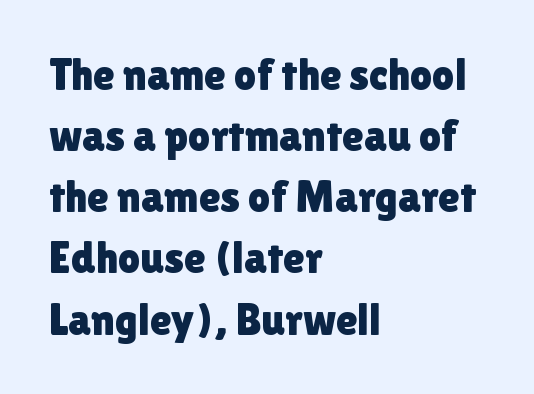
Q: Is the text italic (slanted)? A: No, it is upright.
Q: Is the typeface a serif or a sans-serif typeface? A: Sans-serif.
Q: Is the text underlined? A: No.
Q: How is the paragraph aligned? A: Left-aligned.
Q: Is the spacing between letters normal or unusually wide? A: Normal.
Q: Is the spacing between lines tight, normal or loose? A: Normal.
Q: Width (condensed, normal, or wide)? A: Normal.
Q: x-height? A: Medium.
Q: Monospaced? A: No.
